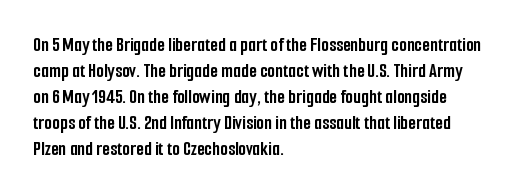
{"italic": "no", "bold": "yes", "underline": "no", "align": "left", "line_spacing": "normal", "line_spacing_ratio": 1.3, "letter_spacing": "normal", "letter_spacing_em": 0.0, "glyph_px": 20}
